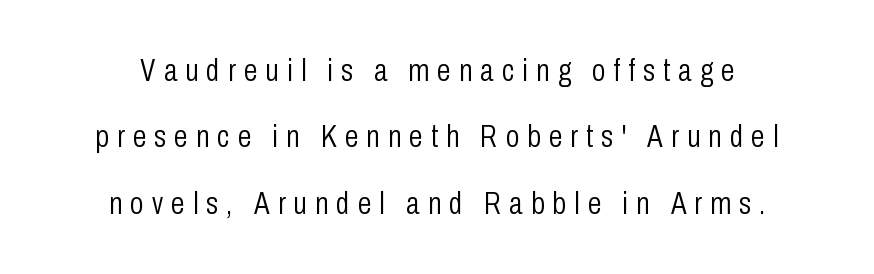
The specimen reads as upright at a glance. A typesetter would call this leading open, well beyond the default. A light-to-regular cut is what we see here. Beneath every word, the page is bare. Is this a fixed-width face? No — the glyphs have proportional, varying widths.
